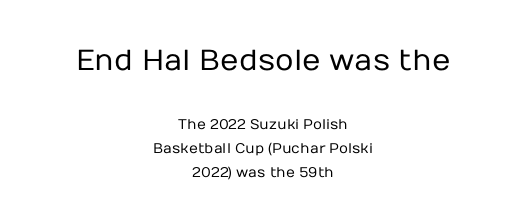
Q: Is the text bold? A: No.
Q: Is the text italic (slanted)? A: No, it is upright.
Q: Is the typeface a serif or a sans-serif typeface? A: Sans-serif.
Q: Is the text underlined? A: No.
Q: How is the paragraph aligned? A: Centered.
Q: Is the spacing between letters normal or unusually wide? A: Normal.
Q: Which block of text is set in a larger size, the first (top) or the second (bottom)? A: The first (top) one.
Q: Width (condensed, normal, or wide)? A: Normal.
Q: Stroke contrast? A: Low.
Q: x-height? A: Medium.
Q: Monospaced? A: No.
